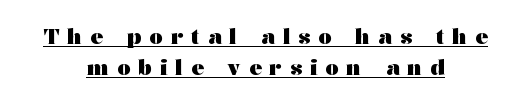
The designer left line spacing at the default. Casual observation: everything's sitting right in the middle. Caption: expanded tracking, letters set apart. Look at the stroke-to-counter ratio: heavy, a bold.
